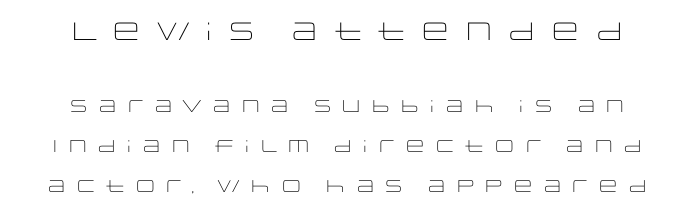
The image shows 25 px text type, upright; set loose line spacing (2.34x), unusually wide letter spacing (+0.24 em), not underlined; the first (top) block is 1.47x larger.
